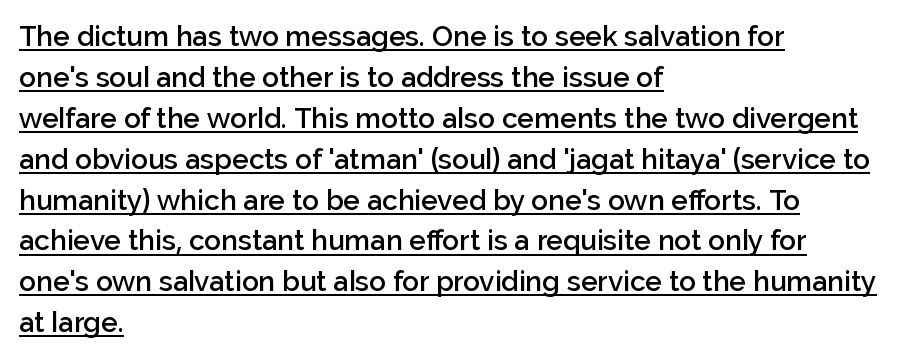
Q: Is the text bold? A: Semi-bold.
Q: Is the text italic (slanted)? A: No, it is upright.
Q: Is the typeface a serif or a sans-serif typeface? A: Sans-serif.
Q: Is the text underlined? A: Yes.
Q: How is the paragraph aligned? A: Left-aligned.
Q: Is the spacing between letters normal or unusually wide? A: Normal.
Q: Is the spacing between lines tight, normal or loose? A: Normal.
Q: Width (condensed, normal, or wide)? A: Normal.
Q: Stroke contrast? A: Low.
Q: x-height? A: Medium.
Q: Monospaced? A: No.
